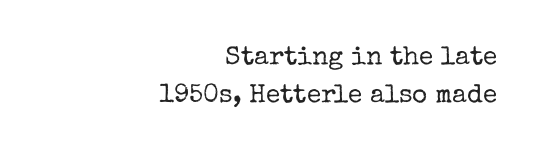
The image shows 26 px text type, upright; set right-aligned, normal line spacing (1.46x), normal letter spacing, not underlined.
